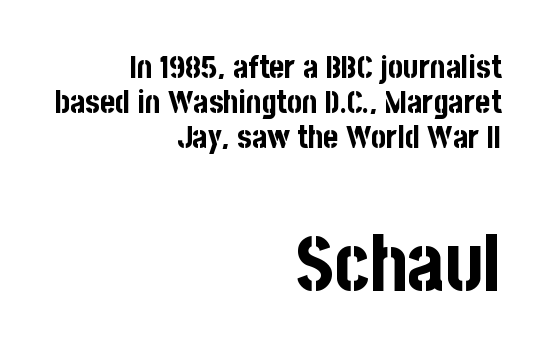
{"serif": "no", "italic": "no", "bold": "yes", "weight": "bold", "width": "condensed", "stroke_contrast": "low", "x_height": "large", "monospaced": "no", "underline": "no", "align": "right", "line_spacing": "tight", "line_spacing_ratio": 1.1, "letter_spacing": "normal", "letter_spacing_em": 0.0, "larger_block": "second", "size_ratio": 2.47, "glyph_px": 79}
